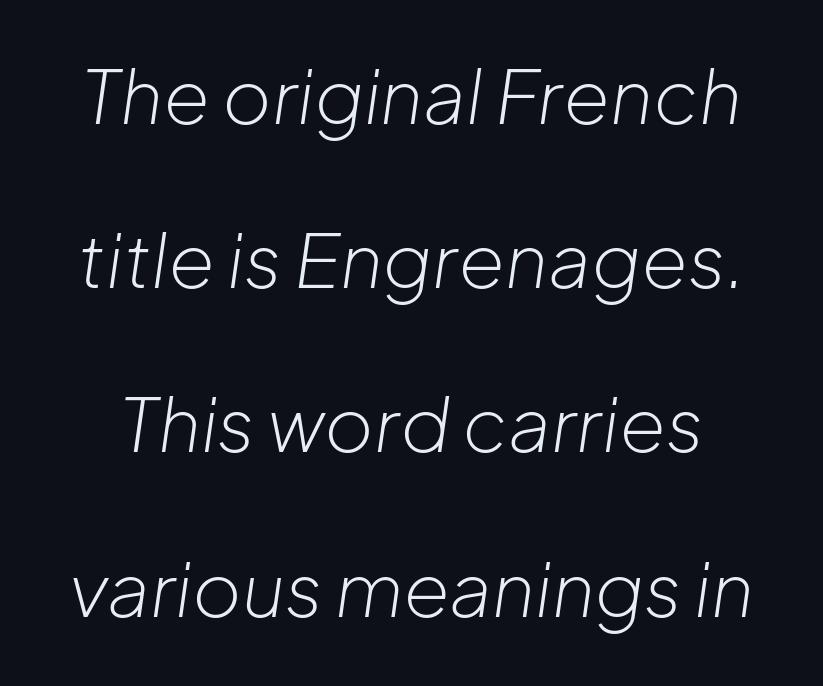
The image shows 75 px light type, italic (leaning right); set loose line spacing (2.19x), normal letter spacing, not underlined; low stroke contrast and a medium x-height.
